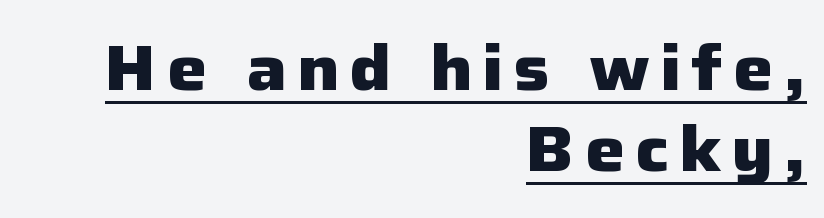
The image shows 63 px heavy sans-serif type, upright; set right-aligned, normal line spacing (1.29x), underlined; low stroke contrast and a medium x-height.
